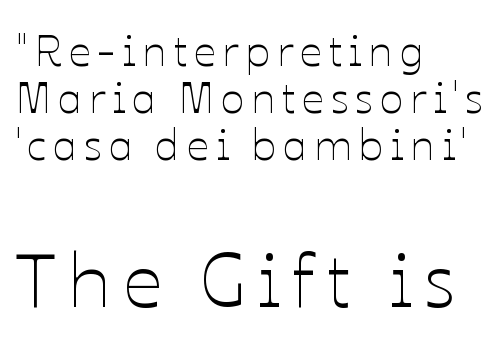
The passage shown stacks its lines with hardly any gap. The space directly below the letters is spotless. This is not heavy type; no bold has been used. A student would call this left alignment; a typographer would say flush left, rag right. No italicization has been applied; the sample stays upright.
